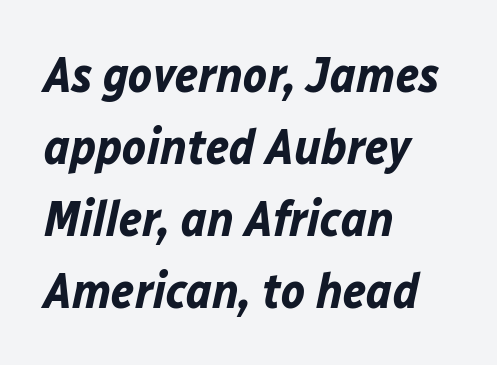
{"italic": "yes", "lean": "right", "slant_degrees": 12, "bold": "yes", "weight": "bold", "width": "normal", "stroke_contrast": "low", "x_height": "medium", "monospaced": "no", "underline": "no", "align": "left", "line_spacing": "normal", "line_spacing_ratio": 1.44, "letter_spacing": "normal", "letter_spacing_em": 0.0, "glyph_px": 50}
